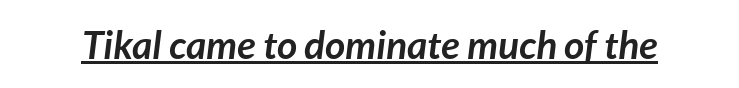
The image shows 39 px semibold type, italic (leaning right); set normal letter spacing, underlined; low stroke contrast and a medium x-height.
